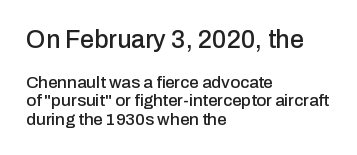
The image shows 25 px text type, upright; set left-aligned, tight line spacing (1.08x), normal letter spacing, not underlined; the first (top) block is 1.47x larger.
